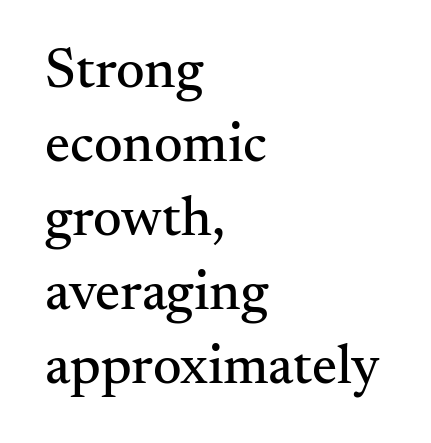
{"serif": "yes", "italic": "no", "width": "normal", "stroke_contrast": "medium", "x_height": "small", "monospaced": "no", "underline": "no", "align": "left", "line_spacing": "normal", "line_spacing_ratio": 1.32, "letter_spacing": "normal", "letter_spacing_em": 0.0, "glyph_px": 56}
